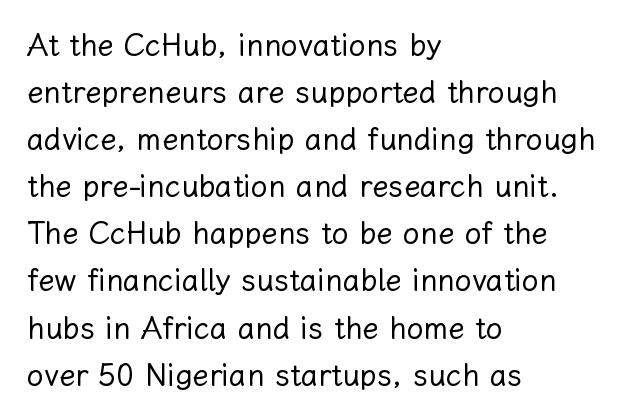
{"italic": "no", "bold": "no", "weight": "regular", "width": "normal", "stroke_contrast": "low", "x_height": "medium", "monospaced": "no", "underline": "no", "align": "left", "line_spacing": "normal", "line_spacing_ratio": 1.57, "letter_spacing": "normal", "letter_spacing_em": 0.0, "glyph_px": 30}
